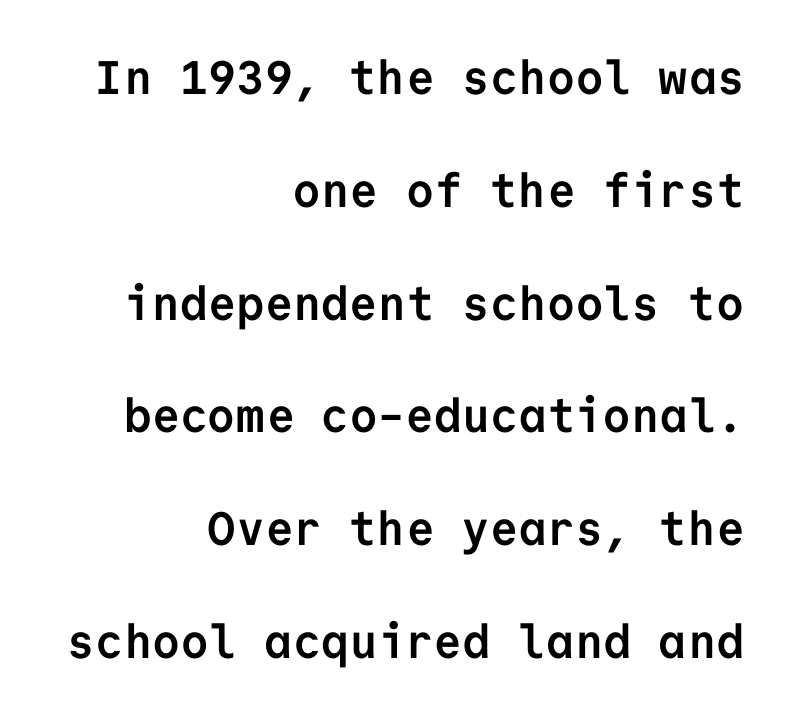
{"serif": "no", "italic": "no", "bold": "yes", "weight": "semibold", "width": "normal", "stroke_contrast": "low", "x_height": "medium", "monospaced": "yes", "underline": "no", "align": "right", "line_spacing": "loose", "line_spacing_ratio": 2.4, "letter_spacing": "normal", "letter_spacing_em": 0.0, "glyph_px": 47}
